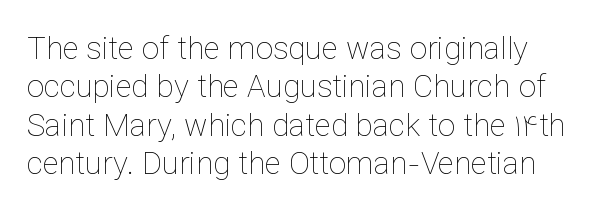
The passage shown is not bold in any degree. Clear beneath every line of the passage. Do the characters align in a grid? No, the font is proportional. When letters stand straight like this, we call the style roman or upright. Between one letter and the next there's only the usual sliver of space.
